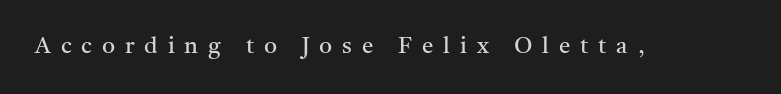
{"italic": "no", "bold": "no", "underline": "no", "letter_spacing": "wide", "letter_spacing_em": 0.43, "glyph_px": 23}
